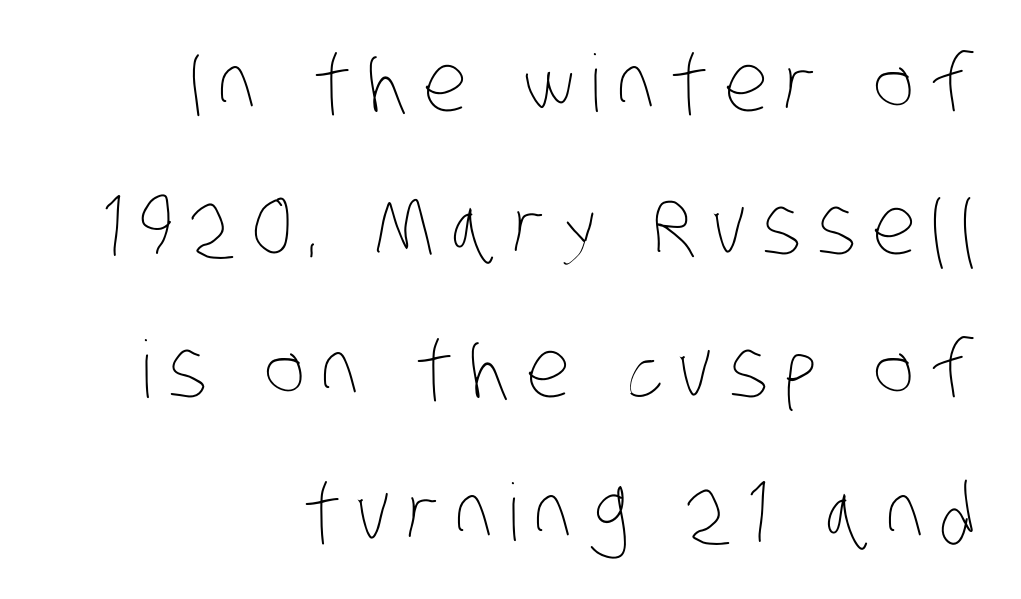
Q: Is the text bold? A: No.
Q: Is the text underlined? A: No.
Q: How is the paragraph aligned? A: Right-aligned.
Q: Is the spacing between letters normal or unusually wide? A: Unusually wide.
Q: Width (condensed, normal, or wide)? A: Condensed.
Q: Stroke contrast? A: Low.
Q: x-height? A: Large.
Q: Monospaced? A: No.
